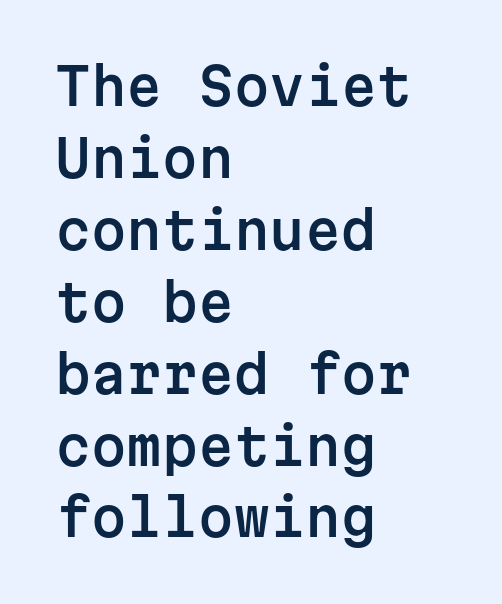
Q: Is the text italic (slanted)? A: No, it is upright.
Q: Is the typeface a serif or a sans-serif typeface? A: Sans-serif.
Q: Is the text underlined? A: No.
Q: How is the paragraph aligned? A: Left-aligned.
Q: Is the spacing between letters normal or unusually wide? A: Normal.
Q: Is the spacing between lines tight, normal or loose? A: Normal.
Q: Width (condensed, normal, or wide)? A: Normal.
Q: Stroke contrast? A: Low.
Q: x-height? A: Medium.
Q: Monospaced? A: Yes.
